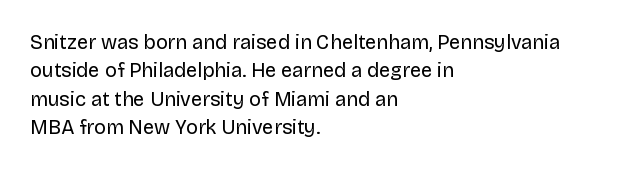
Q: Is the text bold? A: No.
Q: Is the text italic (slanted)? A: No, it is upright.
Q: Is the text underlined? A: No.
Q: How is the paragraph aligned? A: Left-aligned.
Q: Is the spacing between letters normal or unusually wide? A: Normal.
Q: Is the spacing between lines tight, normal or loose? A: Normal.
